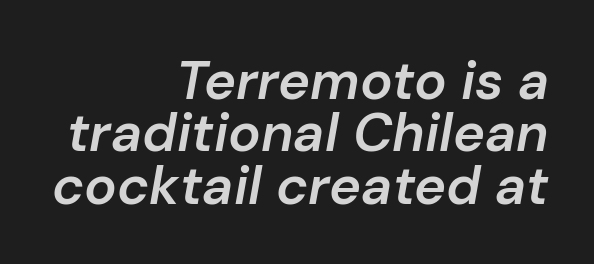
The words here are not underlined. This sample is right-justified, so line beginnings fall wherever the words allow. These lines carry some extra weight — a demibold, not a full bold. In terms of letterspacing, this is plain default setting.
